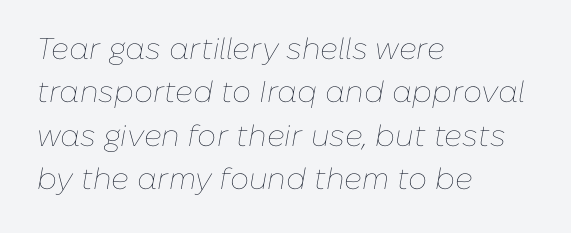
Q: Is the text bold? A: No.
Q: Is the text italic (slanted)? A: Yes, it leans right by about 10 degrees.
Q: Is the text underlined? A: No.
Q: How is the paragraph aligned? A: Left-aligned.
Q: Is the spacing between letters normal or unusually wide? A: Normal.
Q: Is the spacing between lines tight, normal or loose? A: Normal.
Q: Width (condensed, normal, or wide)? A: Normal.
Q: Stroke contrast? A: Low.
Q: x-height? A: Medium.
Q: Monospaced? A: No.
